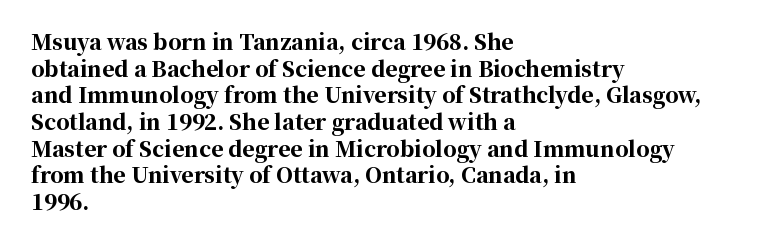
Q: Is the text bold? A: Yes.
Q: Is the text italic (slanted)? A: No, it is upright.
Q: Is the text underlined? A: No.
Q: How is the paragraph aligned? A: Left-aligned.
Q: Is the spacing between letters normal or unusually wide? A: Normal.
Q: Is the spacing between lines tight, normal or loose? A: Normal.
